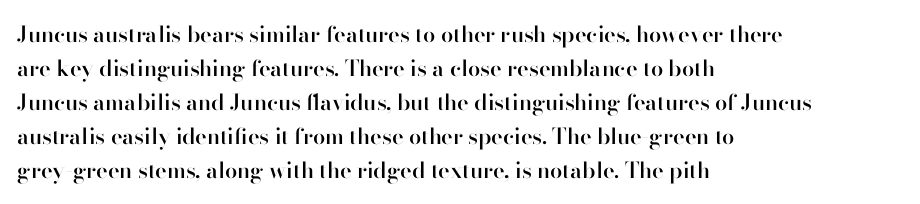
{"italic": "no", "bold": "semi", "underline": "no", "align": "left", "line_spacing": "normal", "line_spacing_ratio": 1.54, "letter_spacing": "normal", "letter_spacing_em": 0.0, "glyph_px": 22}
